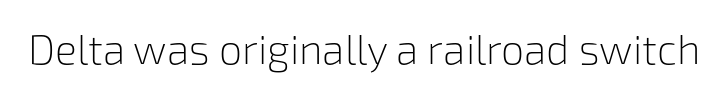
{"serif": "no", "italic": "no", "bold": "no", "weight": "light", "width": "normal", "stroke_contrast": "low", "x_height": "medium", "monospaced": "no", "underline": "no", "letter_spacing": "normal", "letter_spacing_em": 0.0, "glyph_px": 41}
